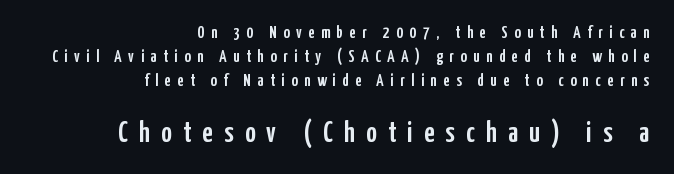
Q: Is the text italic (slanted)? A: No, it is upright.
Q: Is the typeface a serif or a sans-serif typeface? A: Sans-serif.
Q: Is the text underlined? A: No.
Q: How is the paragraph aligned? A: Right-aligned.
Q: Is the spacing between letters normal or unusually wide? A: Unusually wide.
Q: Is the spacing between lines tight, normal or loose? A: Normal.
Q: Which block of text is set in a larger size, the first (top) or the second (bottom)? A: The second (bottom) one.
Q: Width (condensed, normal, or wide)? A: Condensed.
Q: Stroke contrast? A: Low.
Q: x-height? A: Medium.
Q: Monospaced? A: No.
